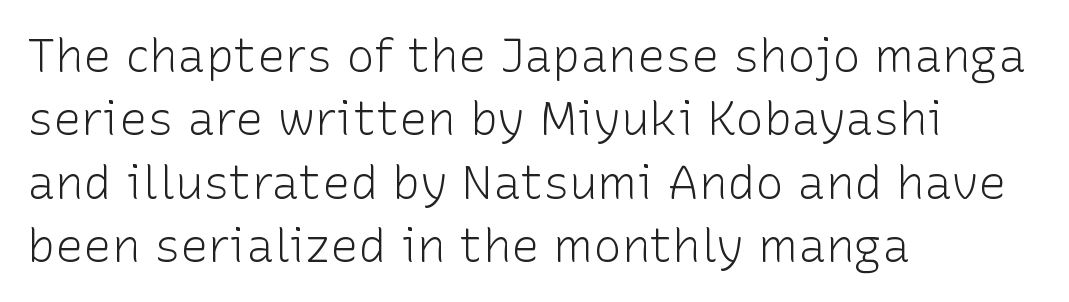
{"serif": "no", "italic": "no", "bold": "no", "weight": "light", "width": "normal", "stroke_contrast": "low", "x_height": "medium", "monospaced": "no", "underline": "no", "align": "left", "line_spacing": "normal", "line_spacing_ratio": 1.35, "letter_spacing": "normal", "letter_spacing_em": 0.0, "glyph_px": 47}
